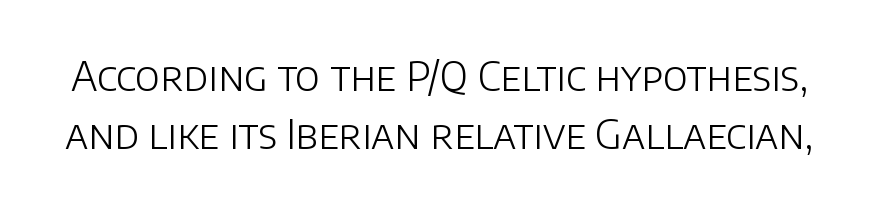
Q: Is the text bold? A: No.
Q: Is the text italic (slanted)? A: No, it is upright.
Q: Is the typeface a serif or a sans-serif typeface? A: Sans-serif.
Q: Is the text underlined? A: No.
Q: Is the spacing between letters normal or unusually wide? A: Normal.
Q: Is the spacing between lines tight, normal or loose? A: Normal.
Q: Width (condensed, normal, or wide)? A: Normal.
Q: Stroke contrast? A: Low.
Q: x-height? A: Large.
Q: Monospaced? A: No.
